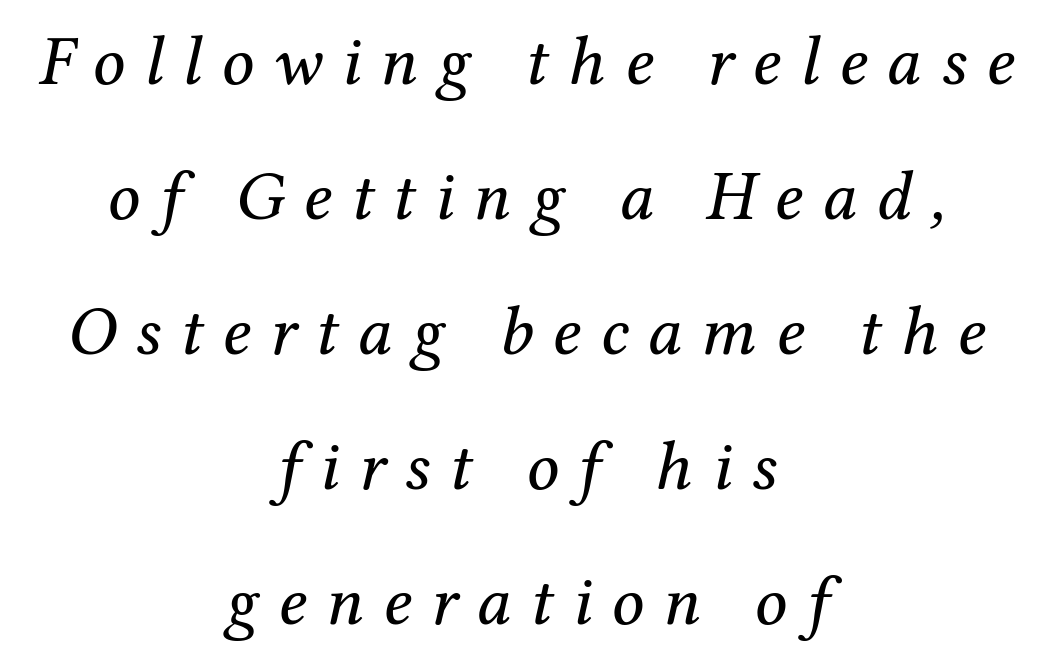
Q: Is the text bold? A: No.
Q: Is the text italic (slanted)? A: Yes, it leans right by about 12 degrees.
Q: Is the typeface a serif or a sans-serif typeface? A: Serif.
Q: Is the text underlined? A: No.
Q: How is the paragraph aligned? A: Centered.
Q: Is the spacing between letters normal or unusually wide? A: Unusually wide.
Q: Is the spacing between lines tight, normal or loose? A: Loose.
Q: Width (condensed, normal, or wide)? A: Normal.
Q: Stroke contrast? A: Medium.
Q: x-height? A: Medium.
Q: Monospaced? A: No.
